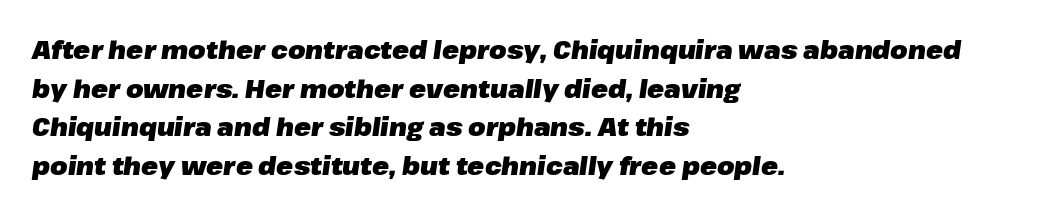
Is the letter spacing exaggerated? No — it looks like the ordinary default. Set as a true bold cut, around the 700 mark. One-word summary of the alignment: left. Underline: absent. The letters are slanted; this is an italic face. Evenly set lines give the paragraph a standard silhouette.
